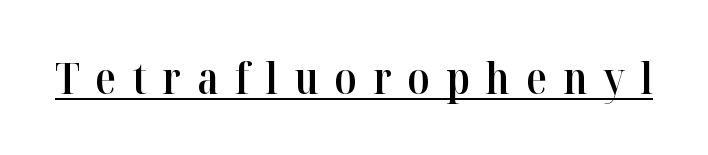
The image shows 43 px semibold serif type, upright; set unusually wide letter spacing (+0.37 em), underlined; high stroke contrast and a medium x-height.
